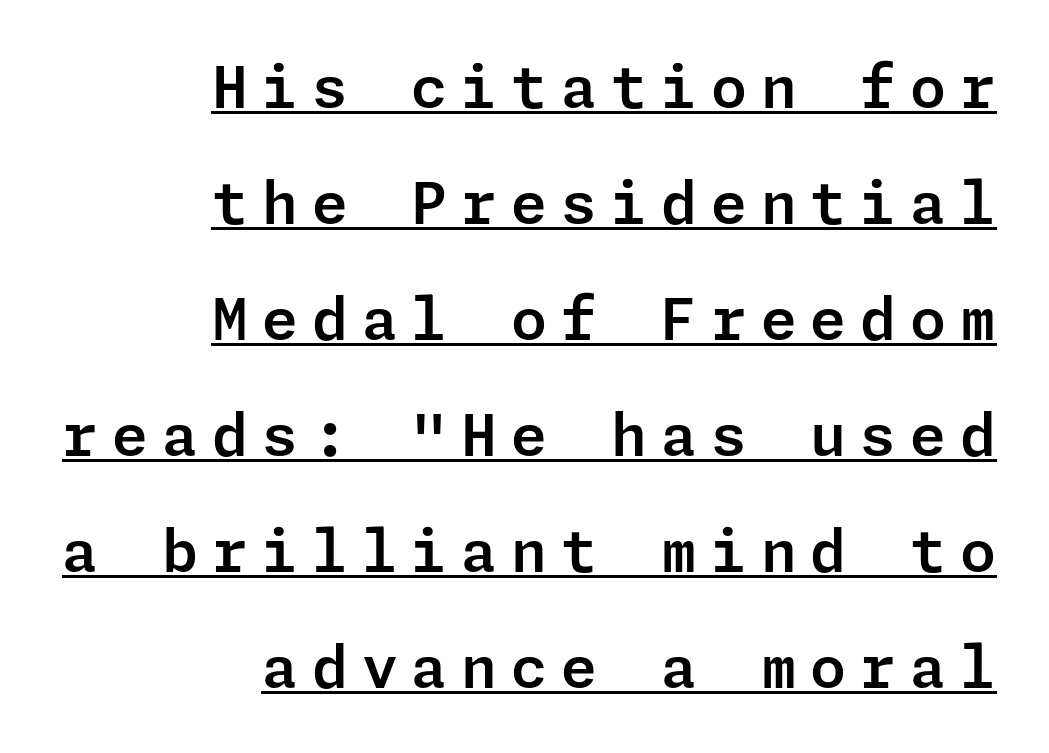
Q: Is the text italic (slanted)? A: No, it is upright.
Q: Is the typeface a serif or a sans-serif typeface? A: Sans-serif.
Q: Is the text underlined? A: Yes.
Q: How is the paragraph aligned? A: Right-aligned.
Q: Is the spacing between letters normal or unusually wide? A: Unusually wide.
Q: Is the spacing between lines tight, normal or loose? A: Loose.
Q: Width (condensed, normal, or wide)? A: Normal.
Q: Stroke contrast? A: Low.
Q: x-height? A: Medium.
